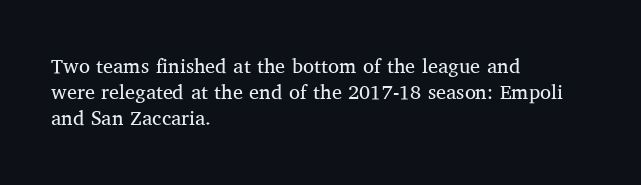
The image shows 20 px text type, upright; set left-aligned, normal line spacing (1.3x), normal letter spacing, not underlined.
